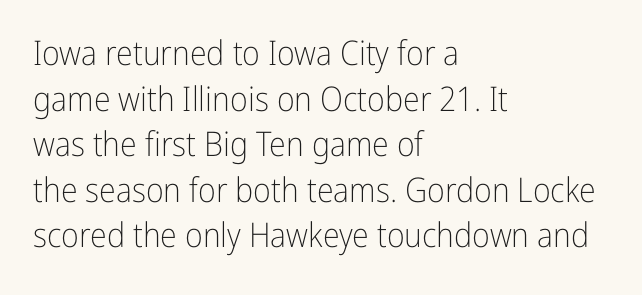
Q: Is the text bold? A: No.
Q: Is the text italic (slanted)? A: No, it is upright.
Q: Is the typeface a serif or a sans-serif typeface? A: Sans-serif.
Q: Is the text underlined? A: No.
Q: How is the paragraph aligned? A: Left-aligned.
Q: Is the spacing between letters normal or unusually wide? A: Normal.
Q: Is the spacing between lines tight, normal or loose? A: Normal.
Q: Width (condensed, normal, or wide)? A: Condensed.
Q: Stroke contrast? A: Low.
Q: x-height? A: Medium.
Q: Monospaced? A: No.
